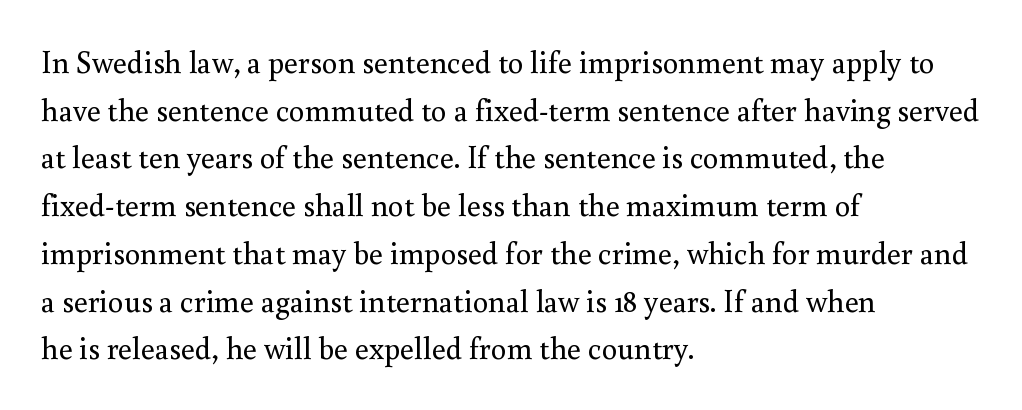
Q: Is the text bold? A: No.
Q: Is the text italic (slanted)? A: No, it is upright.
Q: Is the typeface a serif or a sans-serif typeface? A: Serif.
Q: Is the text underlined? A: No.
Q: How is the paragraph aligned? A: Left-aligned.
Q: Is the spacing between letters normal or unusually wide? A: Normal.
Q: Is the spacing between lines tight, normal or loose? A: Normal.
Q: Width (condensed, normal, or wide)? A: Normal.
Q: Stroke contrast? A: Medium.
Q: x-height? A: Small.
Q: Monospaced? A: No.
